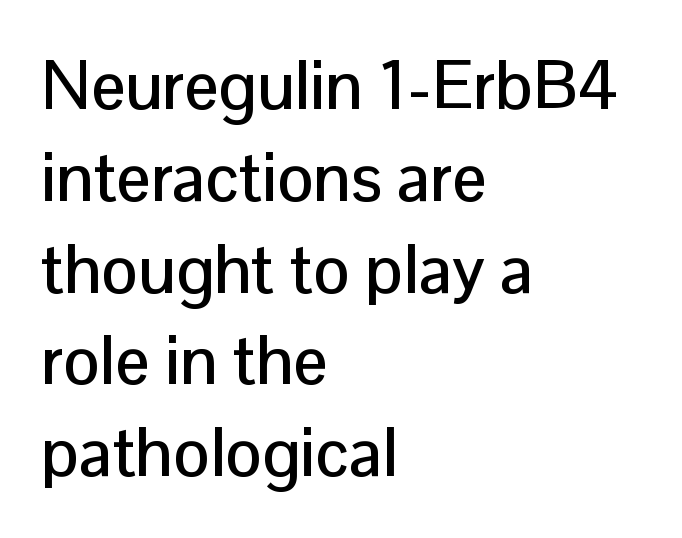
{"serif": "no", "italic": "no", "width": "normal", "stroke_contrast": "low", "x_height": "medium", "monospaced": "no", "underline": "no", "align": "left", "line_spacing": "normal", "line_spacing_ratio": 1.35, "letter_spacing": "normal", "letter_spacing_em": 0.0, "glyph_px": 68}
